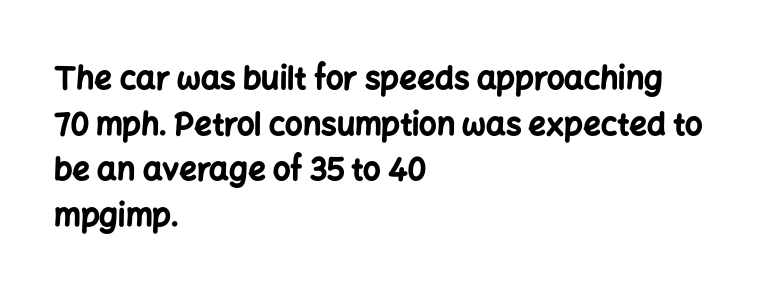
{"serif": "no", "italic": "no", "bold": "yes", "weight": "bold", "width": "normal", "stroke_contrast": "low", "x_height": "medium", "monospaced": "no", "underline": "no", "align": "left", "line_spacing": "normal", "line_spacing_ratio": 1.47, "letter_spacing": "normal", "letter_spacing_em": 0.0, "glyph_px": 31}
